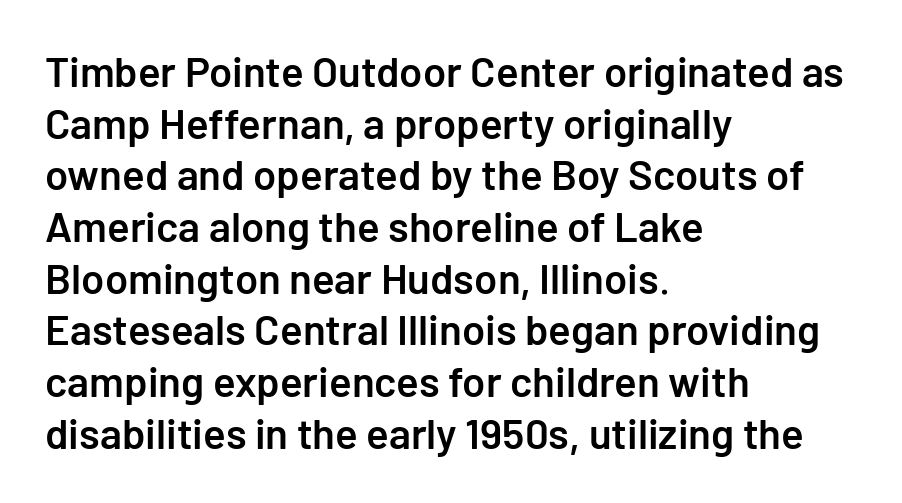
Q: Is the text bold? A: Semi-bold.
Q: Is the text italic (slanted)? A: No, it is upright.
Q: Is the typeface a serif or a sans-serif typeface? A: Sans-serif.
Q: Is the text underlined? A: No.
Q: How is the paragraph aligned? A: Left-aligned.
Q: Is the spacing between letters normal or unusually wide? A: Normal.
Q: Width (condensed, normal, or wide)? A: Normal.
Q: Stroke contrast? A: Low.
Q: x-height? A: Medium.
